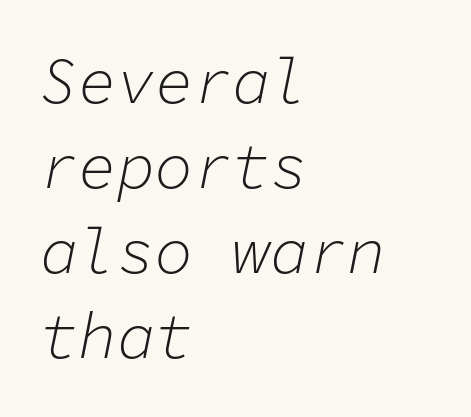
{"italic": "yes", "lean": "right", "slant_degrees": 11, "bold": "no", "weight": "light", "width": "normal", "stroke_contrast": "low", "x_height": "medium", "monospaced": "yes", "underline": "no", "align": "left", "line_spacing": "normal", "line_spacing_ratio": 1.33, "letter_spacing": "normal", "letter_spacing_em": 0.0, "glyph_px": 64}
